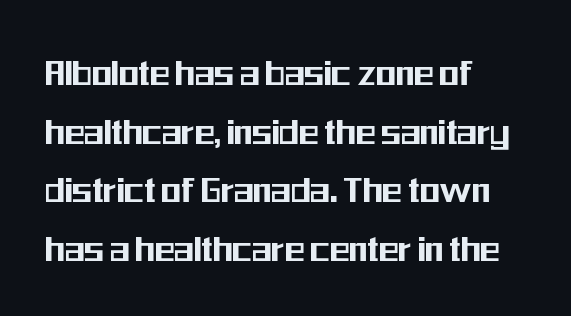
{"serif": "no", "italic": "no", "width": "condensed", "stroke_contrast": "medium", "x_height": "medium", "monospaced": "no", "underline": "no", "align": "left", "line_spacing": "normal", "line_spacing_ratio": 1.43, "letter_spacing": "normal", "letter_spacing_em": 0.0, "glyph_px": 41}
